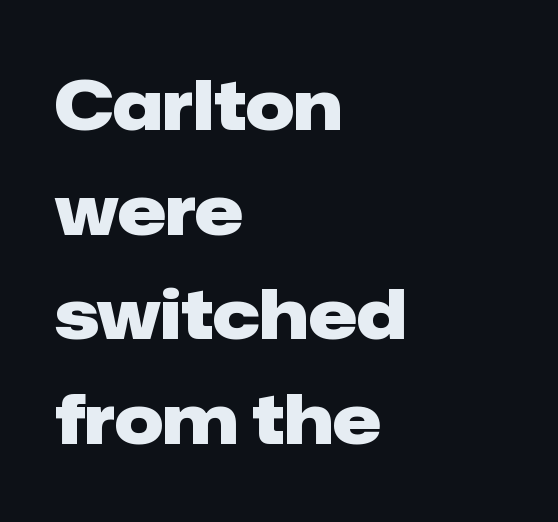
Q: Is the text bold? A: Yes.
Q: Is the text italic (slanted)? A: No, it is upright.
Q: Is the typeface a serif or a sans-serif typeface? A: Sans-serif.
Q: Is the text underlined? A: No.
Q: How is the paragraph aligned? A: Left-aligned.
Q: Is the spacing between letters normal or unusually wide? A: Normal.
Q: Is the spacing between lines tight, normal or loose? A: Normal.
Q: Width (condensed, normal, or wide)? A: Normal.
Q: Stroke contrast? A: Low.
Q: x-height? A: Medium.
Q: Monospaced? A: No.
